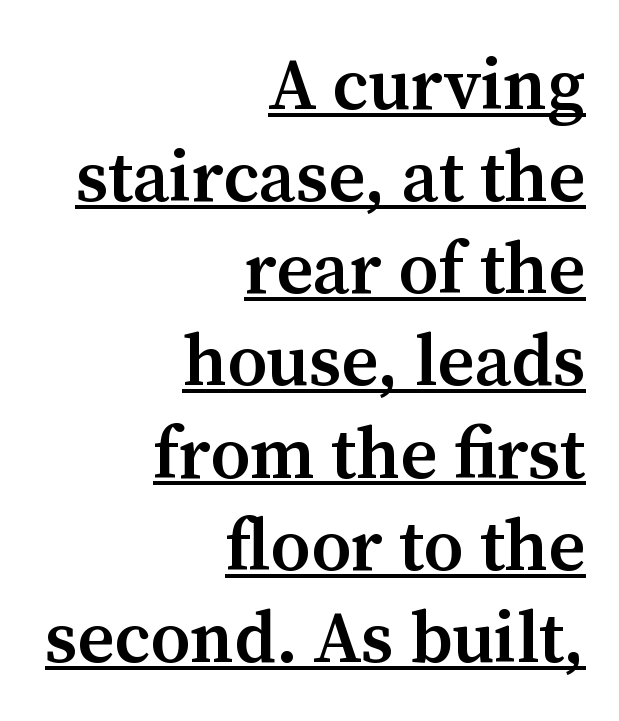
Is this a fixed-width face? No — the glyphs have proportional, varying widths. Vertical strokes here are truly vertical. One glance says typical: line gaps are just what's usual. The compositor pushed each line to the right boundary. Like a heading marked for emphasis, these lines bear an underscore.
